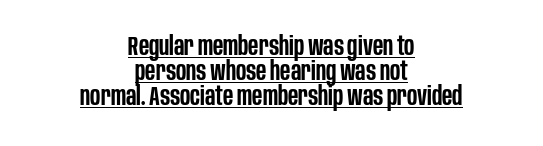
Q: Is the text bold? A: Semi-bold.
Q: Is the text italic (slanted)? A: No, it is upright.
Q: Is the text underlined? A: Yes.
Q: How is the paragraph aligned? A: Centered.
Q: Is the spacing between letters normal or unusually wide? A: Normal.
Q: Is the spacing between lines tight, normal or loose? A: Tight.
